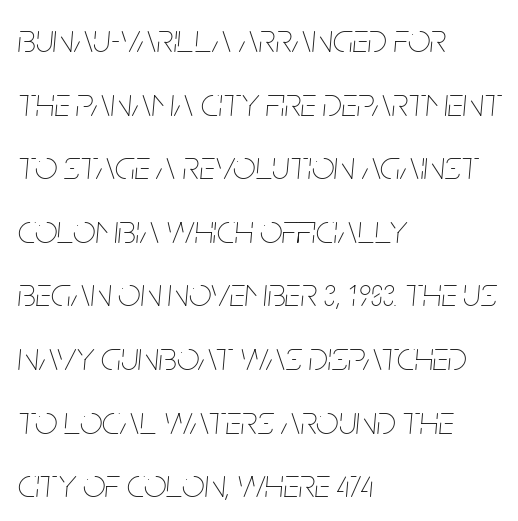
The image shows 40 px thin, condensed type, italic (leaning right); set left-aligned, normal line spacing (1.59x), normal letter spacing, not underlined; low stroke contrast and a large x-height.
